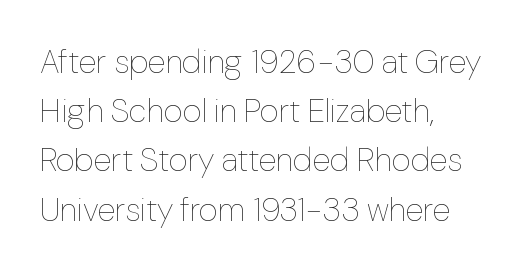
Q: Is the text bold? A: No.
Q: Is the text italic (slanted)? A: No, it is upright.
Q: Is the text underlined? A: No.
Q: How is the paragraph aligned? A: Left-aligned.
Q: Is the spacing between letters normal or unusually wide? A: Normal.
Q: Is the spacing between lines tight, normal or loose? A: Normal.
Q: Width (condensed, normal, or wide)? A: Normal.
Q: Stroke contrast? A: Low.
Q: x-height? A: Medium.
Q: Monospaced? A: No.
